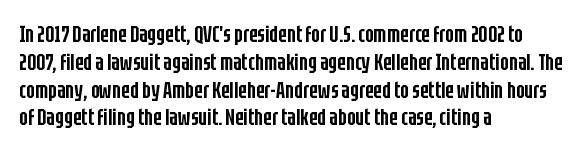
The image shows 23 px text type, upright; set left-aligned, line spacing 1.21x, normal letter spacing, not underlined.
